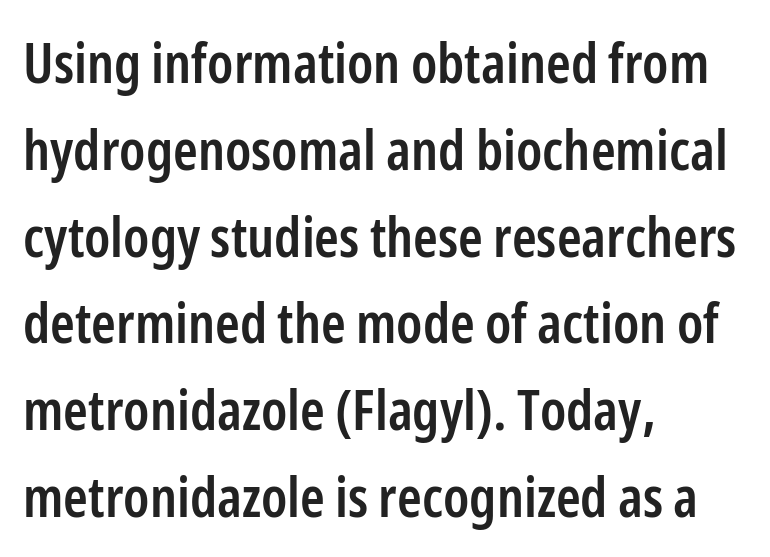
Descenders are the only things crossing below the line. Vertical strokes here are truly vertical. Every row of glyphs begins at an identical x-position on the left. The rows are spaced the way most documents space them. The passage shown is typeset with a sans-serif family.
